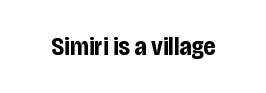
{"italic": "no", "bold": "yes", "underline": "no", "letter_spacing": "normal", "letter_spacing_em": 0.0, "glyph_px": 25}
